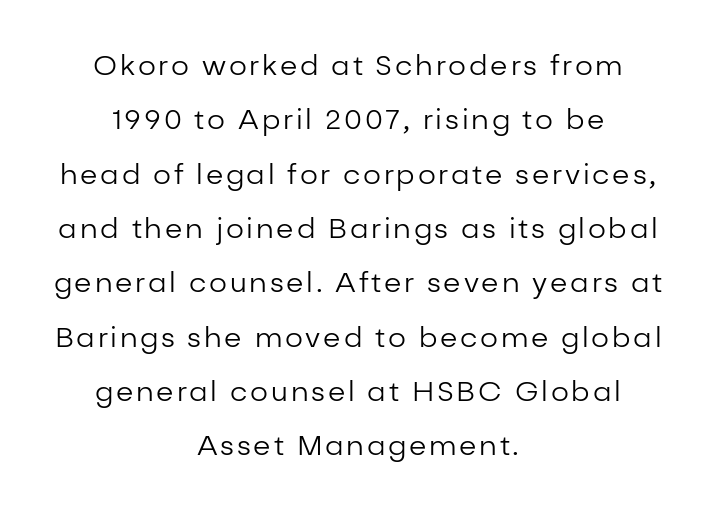
Is this a fixed-width face? No — the glyphs have proportional, varying widths. The rendering shows plain stroke endings on the letterforms — a sans-serif design. No italicization has been applied; the sample stays upright. Leading is clearly above the norm, producing a sparse column. Stroke thickness stays within the range of a standard reading face or lighter.
